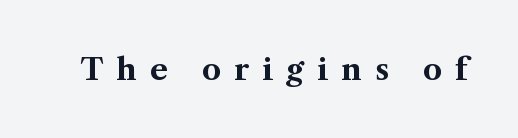
The image shows 30 px bold serif type, upright; set unusually wide letter spacing (+0.44 em), not underlined; medium stroke contrast and a medium x-height.
